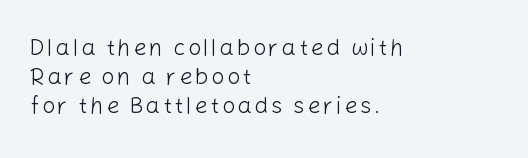
The image shows 23 px text type, upright; set left-aligned, normal line spacing (1.27x), not underlined.
